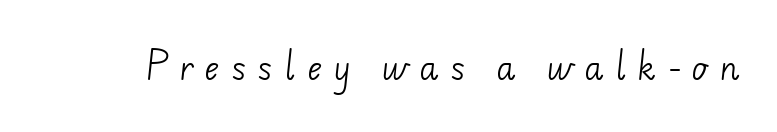
{"serif": "no", "bold": "no", "weight": "light", "width": "normal", "stroke_contrast": "low", "x_height": "small", "monospaced": "no", "underline": "no", "letter_spacing": "wide", "letter_spacing_em": 0.35, "glyph_px": 32}
